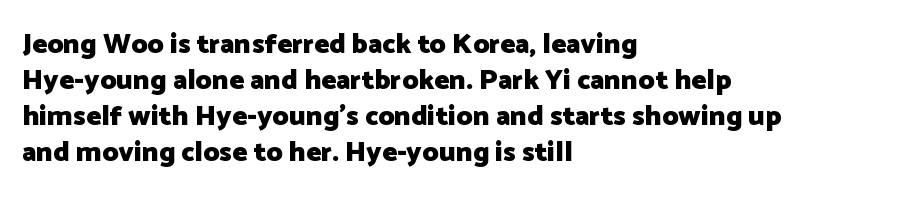
Q: Is the text bold? A: Yes.
Q: Is the text italic (slanted)? A: No, it is upright.
Q: Is the typeface a serif or a sans-serif typeface? A: Sans-serif.
Q: Is the text underlined? A: No.
Q: How is the paragraph aligned? A: Left-aligned.
Q: Is the spacing between letters normal or unusually wide? A: Normal.
Q: Is the spacing between lines tight, normal or loose? A: Normal.
Q: Width (condensed, normal, or wide)? A: Normal.
Q: Stroke contrast? A: Low.
Q: x-height? A: Medium.
Q: Monospaced? A: No.
